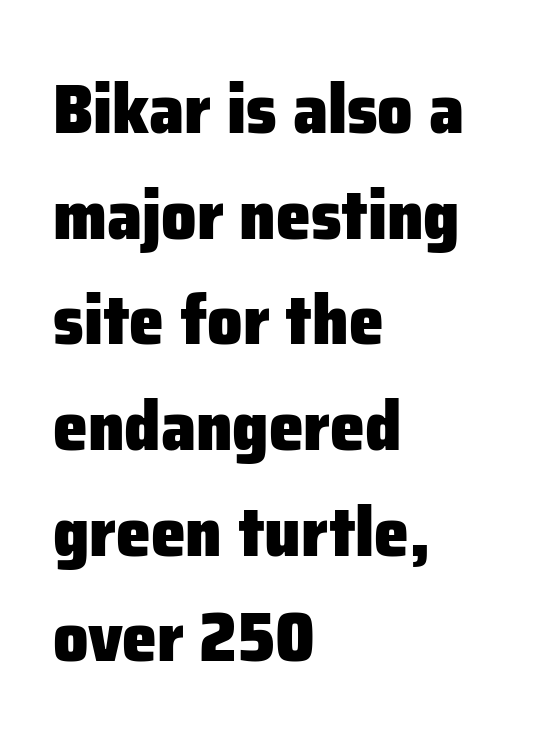
Q: Is the text bold? A: Yes.
Q: Is the text italic (slanted)? A: No, it is upright.
Q: Is the typeface a serif or a sans-serif typeface? A: Sans-serif.
Q: Is the text underlined? A: No.
Q: How is the paragraph aligned? A: Left-aligned.
Q: Is the spacing between letters normal or unusually wide? A: Normal.
Q: Is the spacing between lines tight, normal or loose? A: Normal.
Q: Width (condensed, normal, or wide)? A: Normal.
Q: Stroke contrast? A: Low.
Q: x-height? A: Medium.
Q: Monospaced? A: No.
